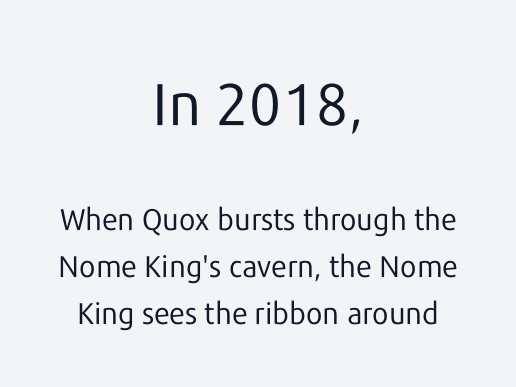
The image shows 59 px regular-weight sans-serif type, upright; set centered, normal line spacing (1.56x), normal letter spacing, not underlined; the first (top) block is 1.97x larger; low stroke contrast and a medium x-height.
